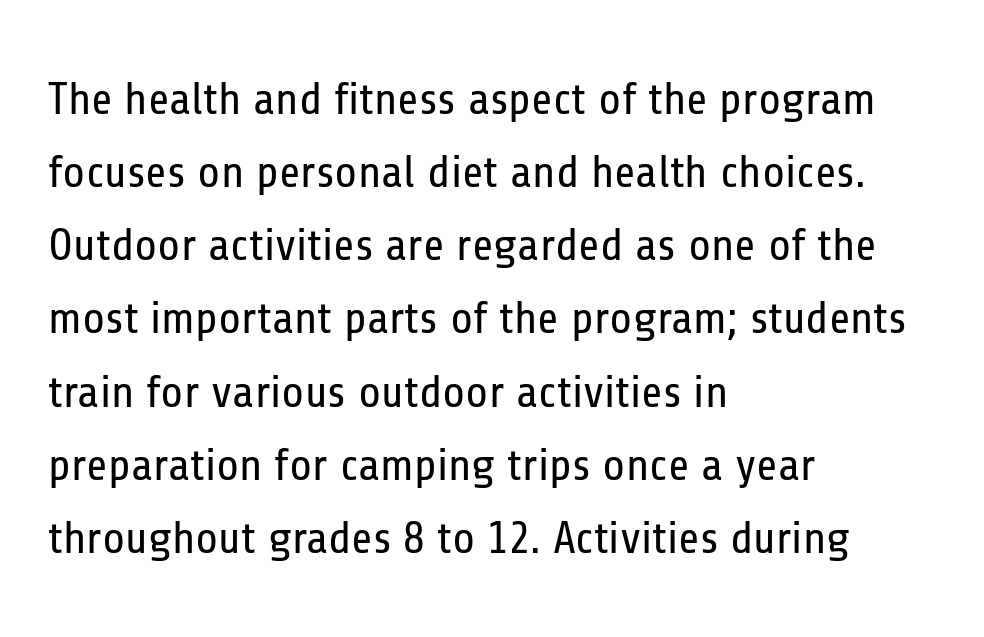
{"serif": "no", "italic": "no", "bold": "no", "weight": "regular", "width": "condensed", "stroke_contrast": "low", "x_height": "medium", "monospaced": "no", "underline": "no", "align": "left", "line_spacing": "normal", "line_spacing_ratio": 1.59, "letter_spacing": "normal", "letter_spacing_em": 0.0, "glyph_px": 46}
